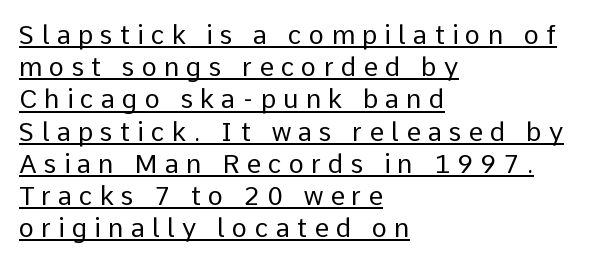
{"italic": "no", "bold": "no", "underline": "yes", "align": "left", "line_spacing_ratio": 1.24, "letter_spacing": "wide", "letter_spacing_em": 0.27, "glyph_px": 26}
